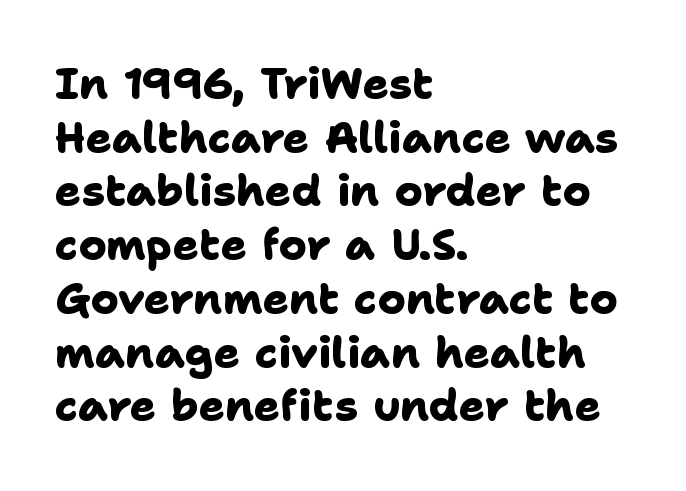
{"serif": "no", "bold": "yes", "weight": "heavy", "width": "normal", "stroke_contrast": "low", "x_height": "medium", "monospaced": "no", "underline": "no", "align": "left", "line_spacing": "normal", "line_spacing_ratio": 1.25, "letter_spacing": "normal", "letter_spacing_em": 0.0, "glyph_px": 43}
